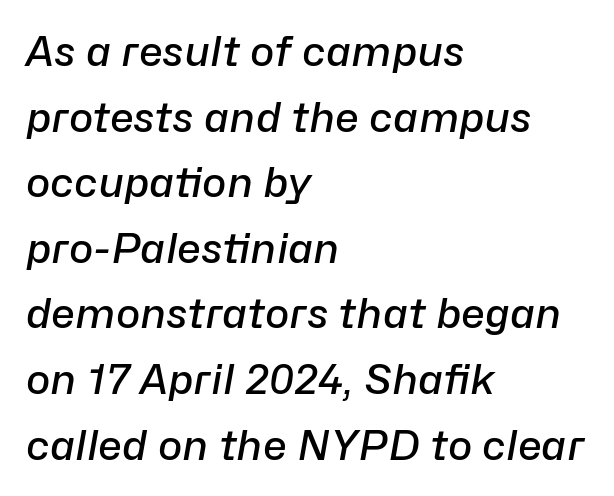
The image shows 41 px semibold type, italic (leaning right); set left-aligned, normal line spacing (1.6x), normal letter spacing, not underlined; low stroke contrast and a medium x-height.
